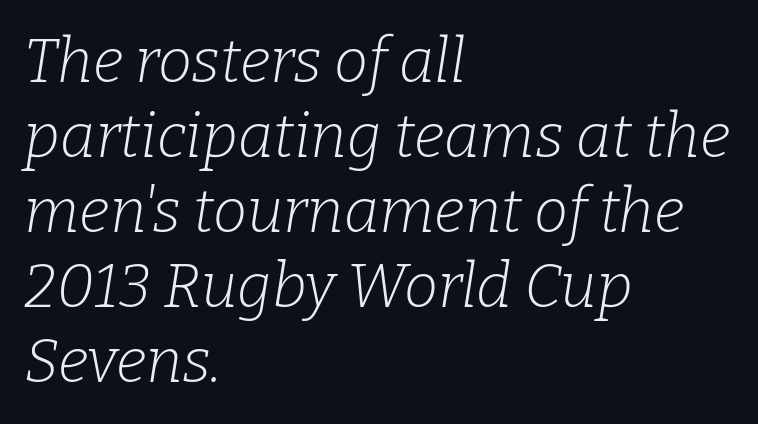
{"serif": "yes", "italic": "yes", "lean": "right", "slant_degrees": 9, "bold": "no", "weight": "light", "width": "normal", "stroke_contrast": "low", "x_height": "medium", "monospaced": "no", "underline": "no", "align": "left", "line_spacing_ratio": 1.23, "letter_spacing": "normal", "letter_spacing_em": 0.0, "glyph_px": 61}
